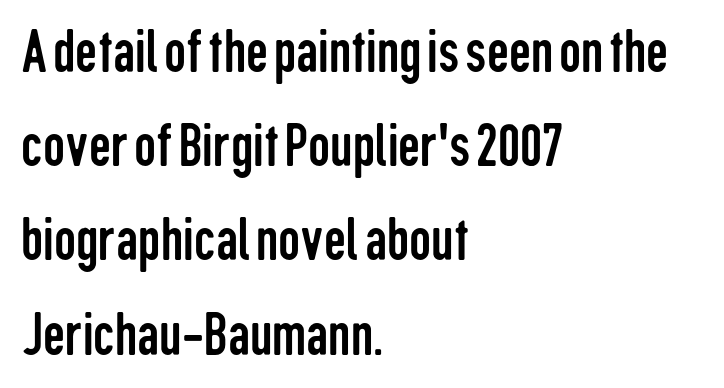
Q: Is the text bold? A: No.
Q: Is the text italic (slanted)? A: No, it is upright.
Q: Is the typeface a serif or a sans-serif typeface? A: Sans-serif.
Q: Is the text underlined? A: No.
Q: How is the paragraph aligned? A: Left-aligned.
Q: Is the spacing between letters normal or unusually wide? A: Normal.
Q: Is the spacing between lines tight, normal or loose? A: Normal.
Q: Width (condensed, normal, or wide)? A: Condensed.
Q: Stroke contrast? A: Low.
Q: x-height? A: Medium.
Q: Monospaced? A: No.
